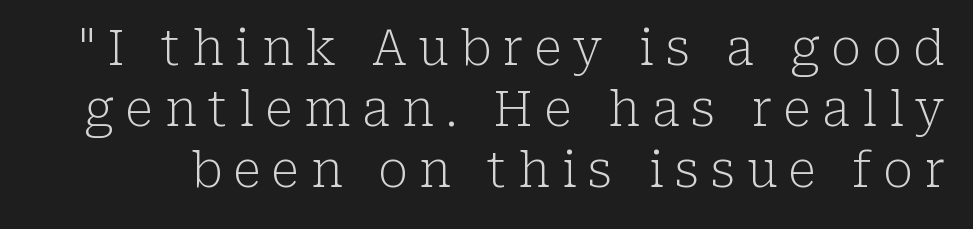
The image shows 49 px light serif type, upright; set normal line spacing (1.25x), unusually wide letter spacing (+0.24 em), not underlined; low stroke contrast and a medium x-height.
